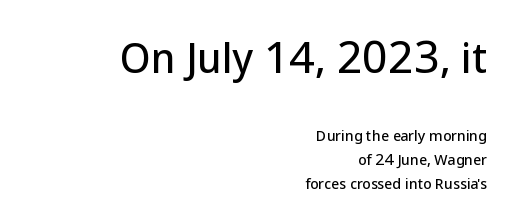
The image shows 39 px sans-serif type, upright; set right-aligned, line spacing 1.71x, normal letter spacing, not underlined; the first (top) block is 2.79x larger; low stroke contrast and a medium x-height.
